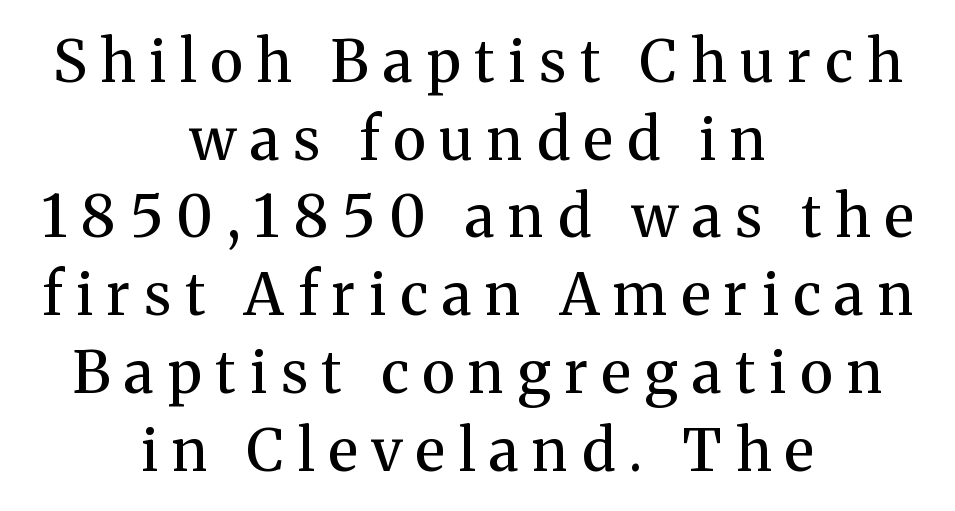
The image shows 58 px semibold serif type, upright; set centered, normal line spacing (1.34x), unusually wide letter spacing (+0.24 em), not underlined; medium stroke contrast and a medium x-height.
